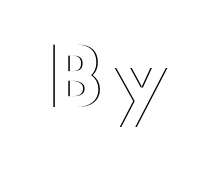
Q: Is the text italic (slanted)? A: No, it is upright.
Q: Is the text underlined? A: No.
Q: Width (condensed, normal, or wide)? A: Wide.
Q: x-height? A: Small.
Q: Monospaced? A: No.
